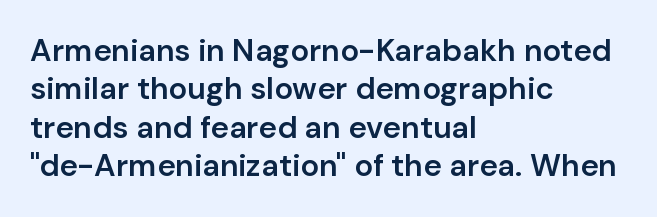
The lines in this sample share a left origin and differ only in where they stop. You could not count columns in this text — the font is proportionally spaced. The text was rendered using a sans face with plain stroke endings. Vertical strokes here are truly vertical.
